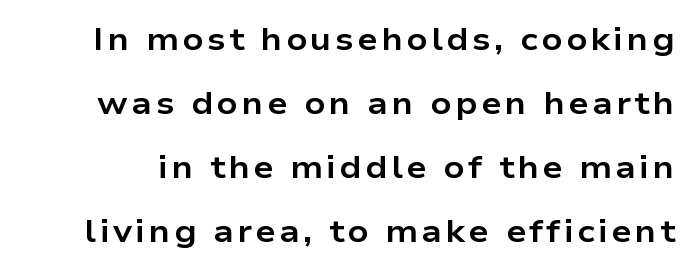
Q: Is the text bold? A: Yes.
Q: Is the text italic (slanted)? A: No, it is upright.
Q: Is the typeface a serif or a sans-serif typeface? A: Sans-serif.
Q: Is the text underlined? A: No.
Q: Is the spacing between lines tight, normal or loose? A: Loose.
Q: Width (condensed, normal, or wide)? A: Wide.
Q: Stroke contrast? A: Low.
Q: x-height? A: Medium.
Q: Monospaced? A: No.
